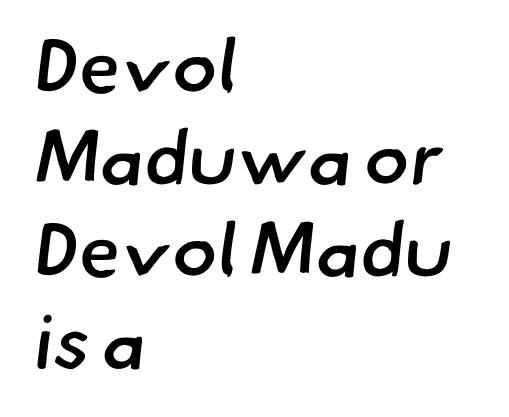
Q: Is the text bold? A: Semi-bold.
Q: Is the typeface a serif or a sans-serif typeface? A: Sans-serif.
Q: Is the text underlined? A: No.
Q: How is the paragraph aligned? A: Left-aligned.
Q: Is the spacing between letters normal or unusually wide? A: Normal.
Q: Width (condensed, normal, or wide)? A: Normal.
Q: Stroke contrast? A: Low.
Q: x-height? A: Small.
Q: Monospaced? A: No.
